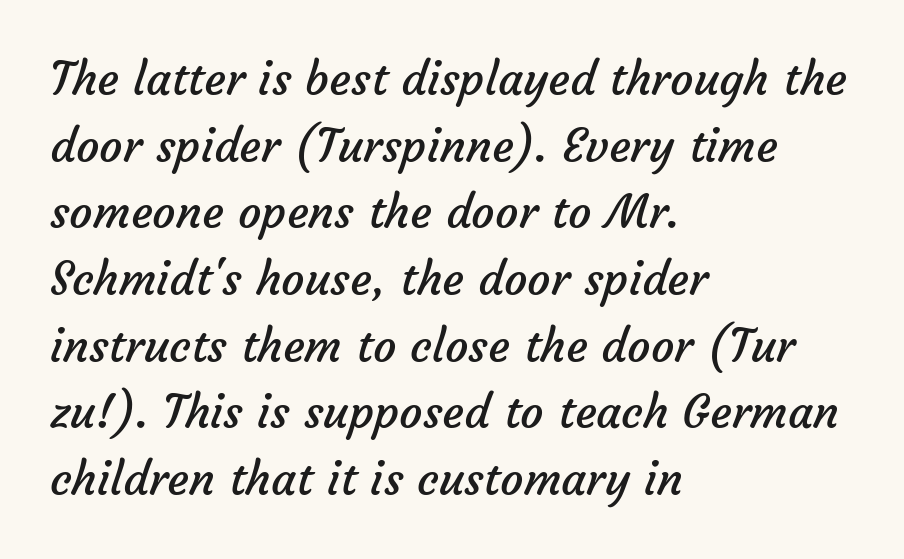
{"serif": "no", "bold": "no", "weight": "regular", "width": "normal", "stroke_contrast": "low", "x_height": "medium", "monospaced": "no", "underline": "no", "align": "left", "line_spacing": "normal", "line_spacing_ratio": 1.45, "letter_spacing": "normal", "letter_spacing_em": 0.0, "glyph_px": 46}
